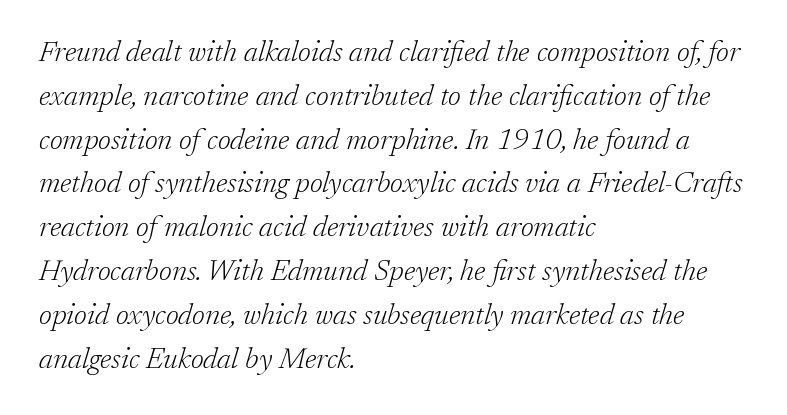
Each line starts at the same left margin while the right side varies. Only glyphs here, with clear space below each row. Think standard paragraph weight, or any step lighter than that. Here the glyphs are tracked normally, forming tight word shapes.
